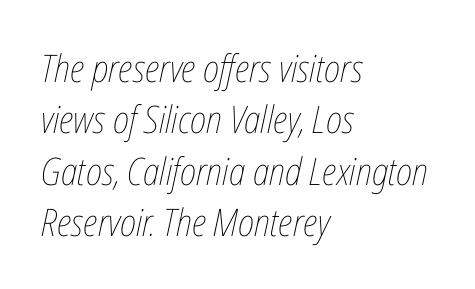
Q: Is the text bold? A: No.
Q: Is the text italic (slanted)? A: Yes, it leans right by about 12 degrees.
Q: Is the text underlined? A: No.
Q: How is the paragraph aligned? A: Left-aligned.
Q: Is the spacing between letters normal or unusually wide? A: Normal.
Q: Is the spacing between lines tight, normal or loose? A: Normal.
Q: Width (condensed, normal, or wide)? A: Condensed.
Q: Stroke contrast? A: Low.
Q: x-height? A: Medium.
Q: Monospaced? A: No.
